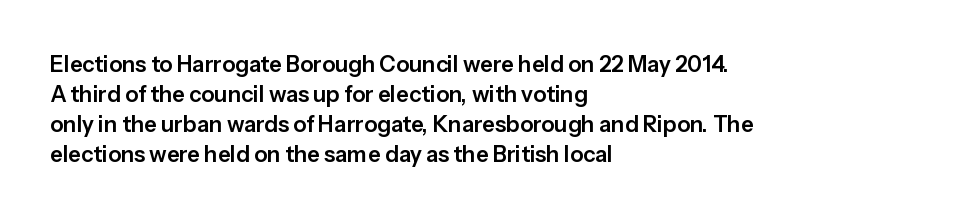
{"italic": "no", "underline": "no", "align": "left", "line_spacing": "normal", "line_spacing_ratio": 1.36, "letter_spacing": "normal", "letter_spacing_em": 0.0, "glyph_px": 22}
